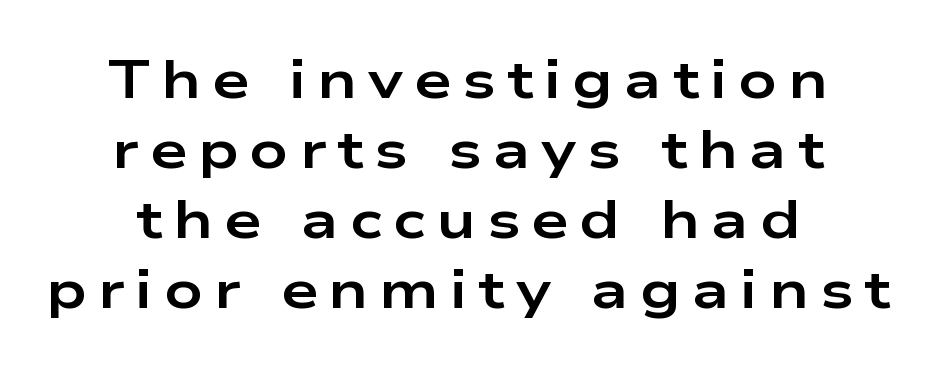
Note the varied advance widths — an 'i' is clearly narrower than an 'm'. Lines of text with bare space underneath. Every stem runs plumb, perpendicular to the baseline. The typesetter chose a symmetrical, centered arrangement here. The passage shown stacks its lines at a standard gap.
